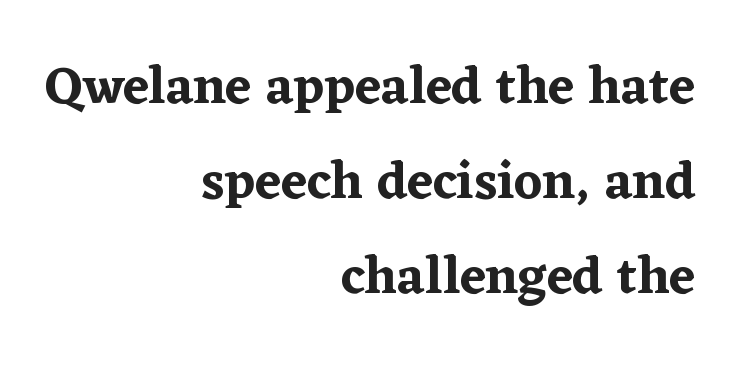
The image shows 53 px serif type, upright; set right-aligned, line spacing 1.79x, normal letter spacing, not underlined; low stroke contrast and a medium x-height.
